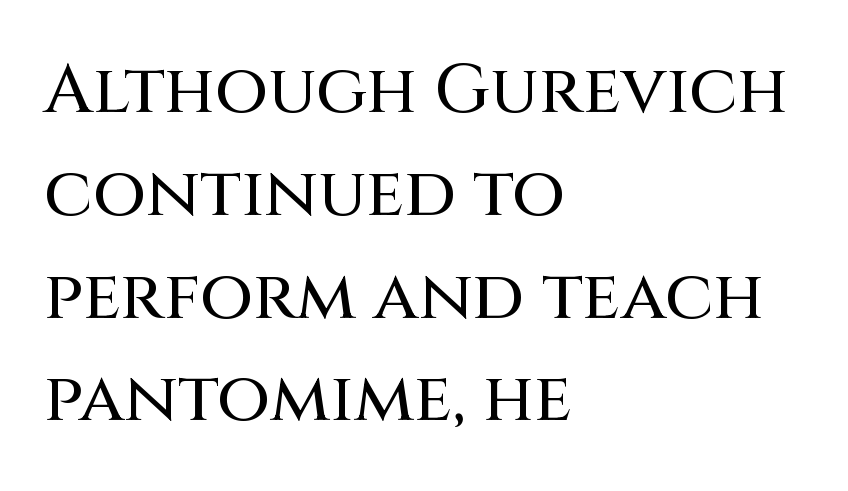
The image shows 69 px sans-serif type, upright; set left-aligned, normal line spacing (1.49x), normal letter spacing, not underlined; medium stroke contrast and a large x-height.
